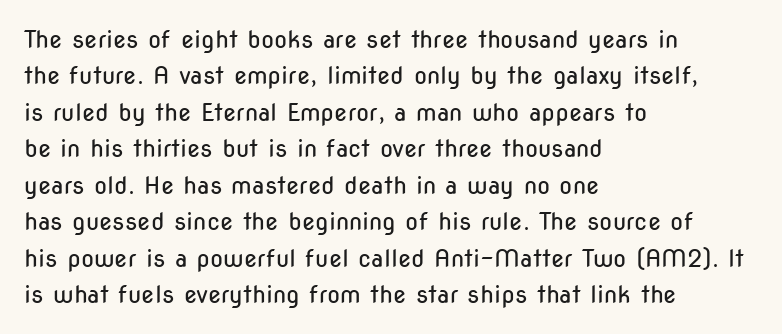
{"italic": "no", "bold": "no", "underline": "no", "align": "left", "line_spacing": "normal", "line_spacing_ratio": 1.52, "letter_spacing": "normal", "letter_spacing_em": 0.0, "glyph_px": 24}
